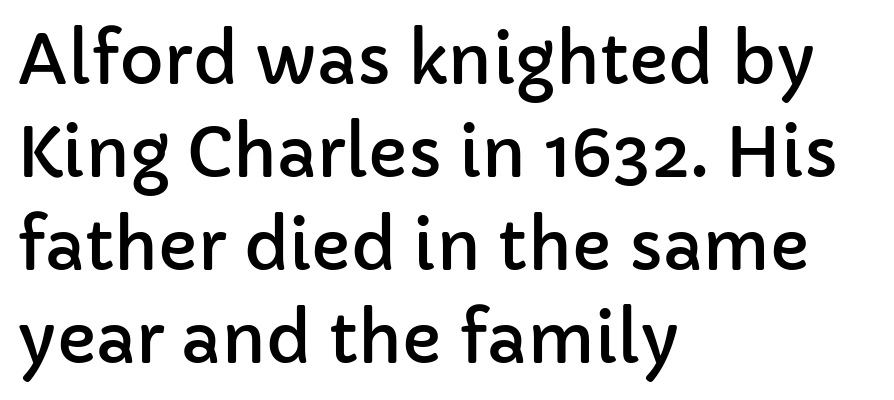
Q: Is the text italic (slanted)? A: No, it is upright.
Q: Is the typeface a serif or a sans-serif typeface? A: Sans-serif.
Q: Is the text underlined? A: No.
Q: How is the paragraph aligned? A: Left-aligned.
Q: Is the spacing between letters normal or unusually wide? A: Normal.
Q: Is the spacing between lines tight, normal or loose? A: Normal.
Q: Width (condensed, normal, or wide)? A: Normal.
Q: Stroke contrast? A: Low.
Q: x-height? A: Medium.
Q: Monospaced? A: No.
